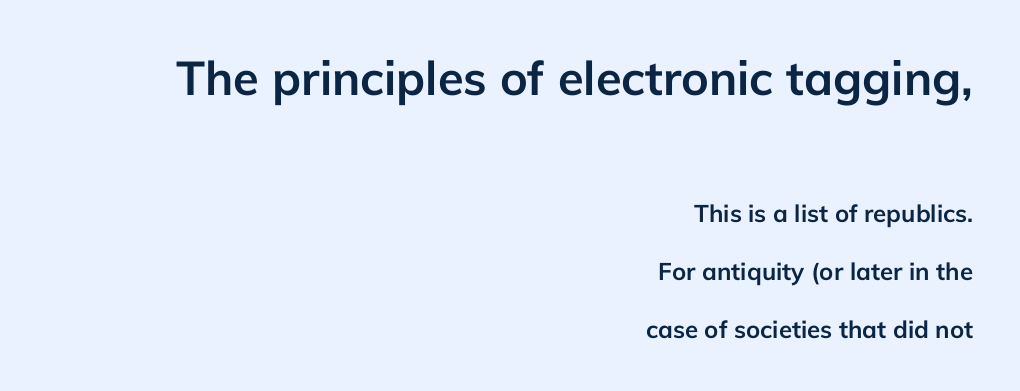
{"serif": "no", "italic": "no", "bold": "yes", "weight": "semibold", "width": "normal", "stroke_contrast": "low", "x_height": "medium", "monospaced": "no", "underline": "no", "align": "right", "line_spacing": "loose", "line_spacing_ratio": 2.4, "letter_spacing": "normal", "letter_spacing_em": 0.0, "larger_block": "first", "size_ratio": 1.96, "glyph_px": 47}
